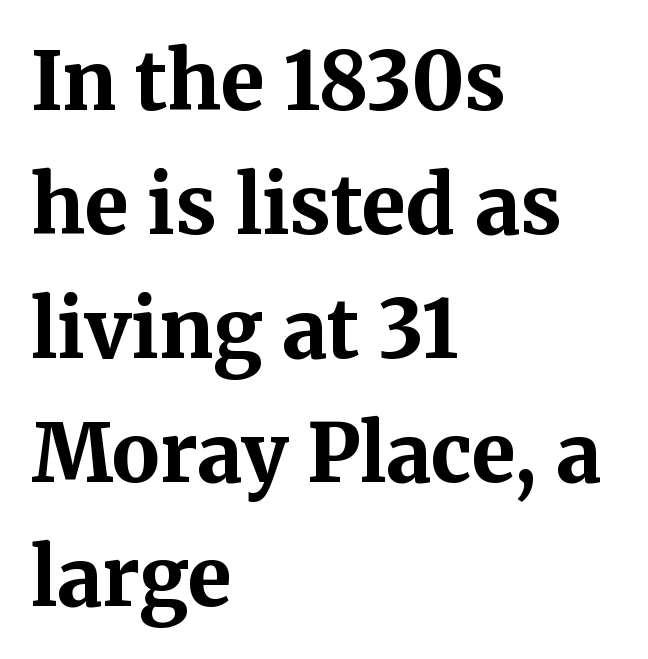
{"serif": "yes", "italic": "no", "bold": "yes", "weight": "bold", "width": "normal", "stroke_contrast": "medium", "x_height": "medium", "monospaced": "no", "underline": "no", "align": "left", "line_spacing": "normal", "line_spacing_ratio": 1.55, "letter_spacing": "normal", "letter_spacing_em": 0.0, "glyph_px": 80}
